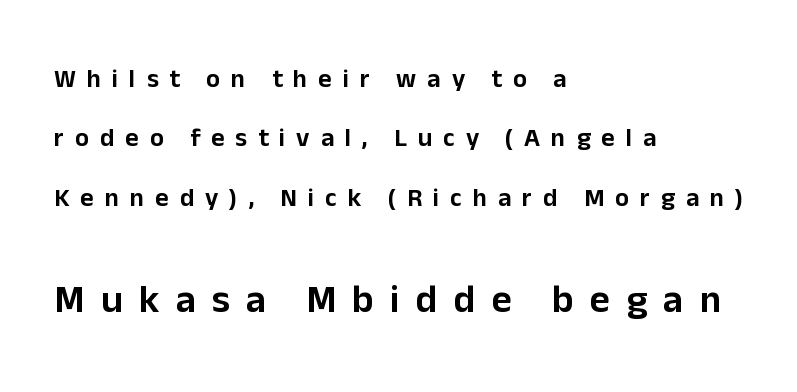
The image shows 39 px sans-serif type, upright; set left-aligned, loose line spacing (2.28x), unusually wide letter spacing (+0.42 em), not underlined; the second (bottom) block is 1.5x larger; low stroke contrast and a medium x-height.
